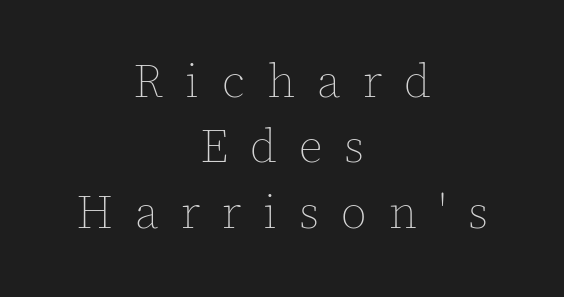
The type is letterspaced generously, with wide tracking. Students, observe: this is what conventionally led text looks like. You could not count columns in this text — the font is proportionally spaced. A student would call this center alignment; a typographer would say set centered. Italic? Not at all — the glyphs are vertical.
